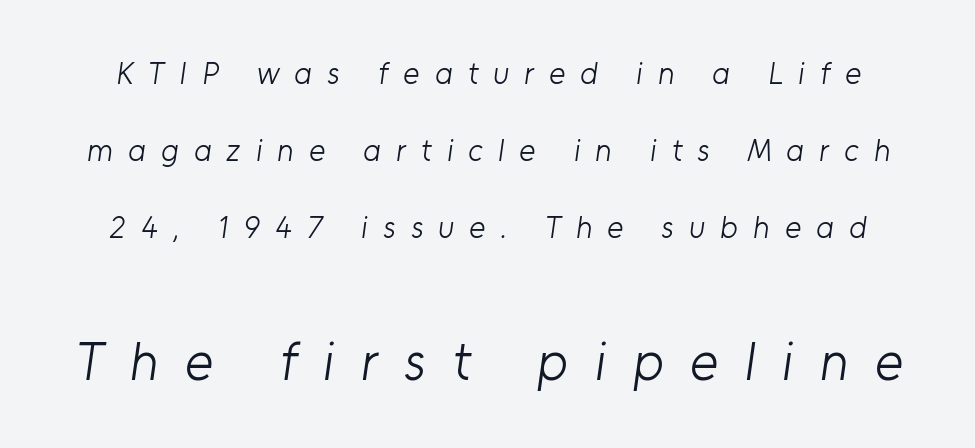
Q: Is the text bold? A: No.
Q: Is the typeface a serif or a sans-serif typeface? A: Sans-serif.
Q: Is the text underlined? A: No.
Q: Is the spacing between letters normal or unusually wide? A: Unusually wide.
Q: Is the spacing between lines tight, normal or loose? A: Loose.
Q: Which block of text is set in a larger size, the first (top) or the second (bottom)? A: The second (bottom) one.
Q: Width (condensed, normal, or wide)? A: Normal.
Q: Stroke contrast? A: Low.
Q: x-height? A: Medium.
Q: Monospaced? A: No.
